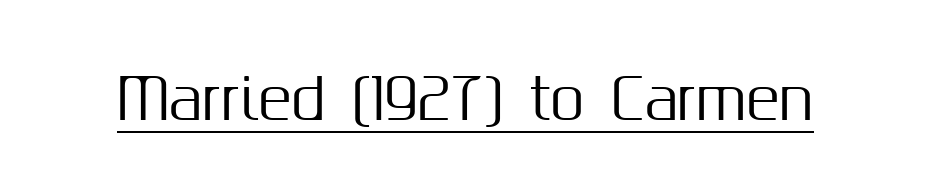
You can tell it's not italic because the verticals are truly vertical. The type is set solid horizontally, with unmodified tracking. These characters rest on top of a visible drawn line. The face used here is a sans, in the tradition of grotesques and geometrics. You could not count columns in this text — the font is proportionally spaced.
